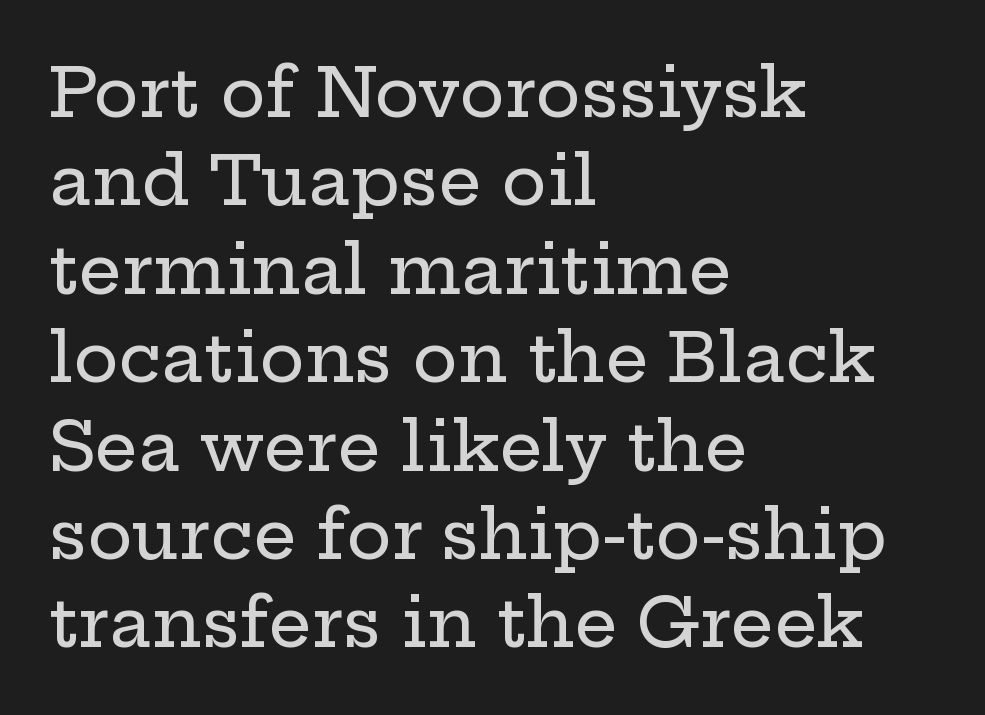
Nobody touched the tracking dial on this one. Serif or sans? Serif — the stroke terminals have little feet. Line spacing here is normal. Honestly, there is no underline to notice here at all. These lines are set flush left with a ragged right edge.
